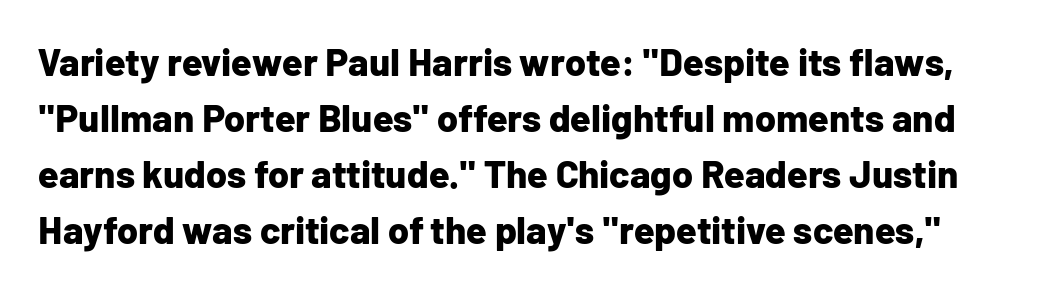
{"serif": "no", "italic": "no", "bold": "yes", "weight": "bold", "width": "normal", "stroke_contrast": "low", "x_height": "medium", "monospaced": "no", "underline": "no", "line_spacing": "normal", "line_spacing_ratio": 1.47, "letter_spacing": "normal", "letter_spacing_em": 0.0, "glyph_px": 38}
